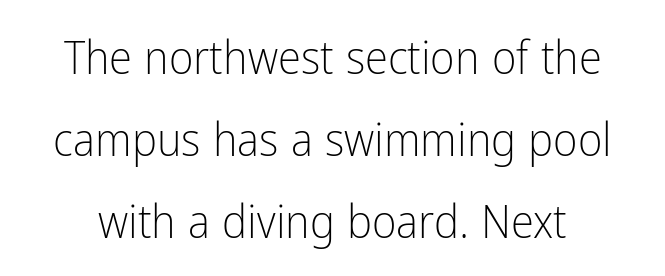
{"serif": "no", "italic": "no", "bold": "no", "weight": "light", "width": "condensed", "stroke_contrast": "low", "x_height": "medium", "monospaced": "no", "underline": "no", "line_spacing_ratio": 1.75, "letter_spacing": "normal", "letter_spacing_em": 0.0, "glyph_px": 47}
